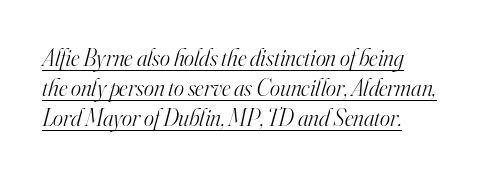
The image shows 24 px text type, italic (leaning right); set left-aligned, normal line spacing (1.26x), normal letter spacing, underlined.
